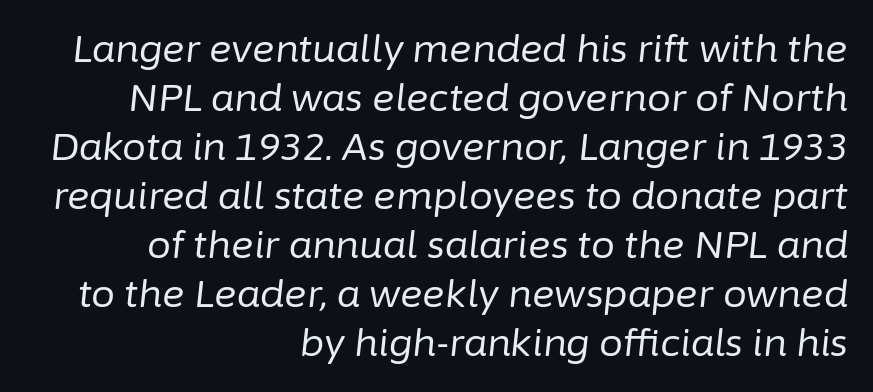
{"italic": "yes", "lean": "right", "slant_degrees": 6, "bold": "no", "weight": "regular", "width": "normal", "stroke_contrast": "low", "x_height": "medium", "monospaced": "no", "underline": "no", "align": "right", "line_spacing": "normal", "line_spacing_ratio": 1.29, "letter_spacing": "normal", "letter_spacing_em": 0.0, "glyph_px": 38}
